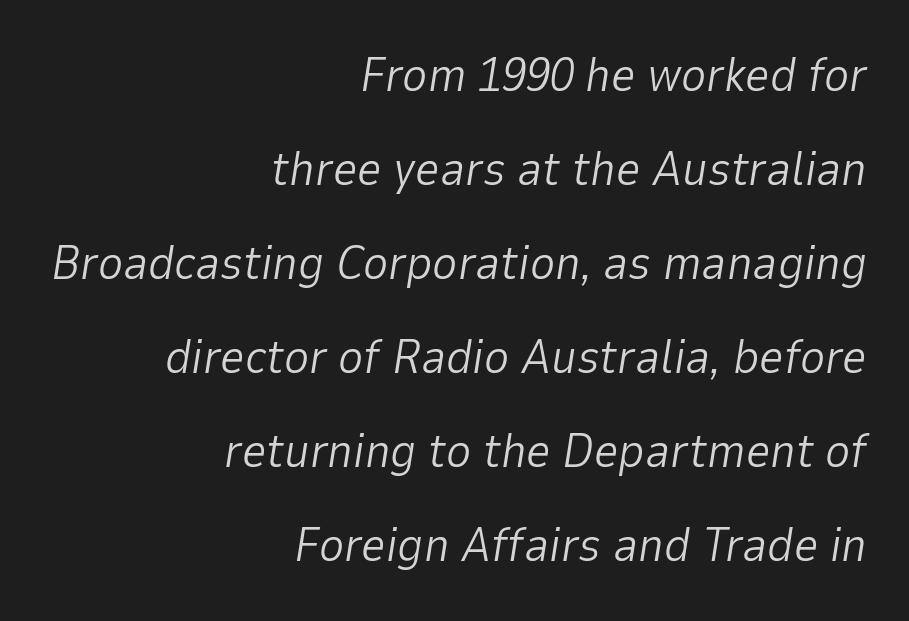
{"italic": "yes", "lean": "right", "slant_degrees": 9, "bold": "no", "weight": "light", "width": "normal", "stroke_contrast": "low", "x_height": "medium", "monospaced": "no", "underline": "no", "align": "right", "line_spacing": "loose", "line_spacing_ratio": 1.96, "letter_spacing": "normal", "letter_spacing_em": 0.0, "glyph_px": 48}
